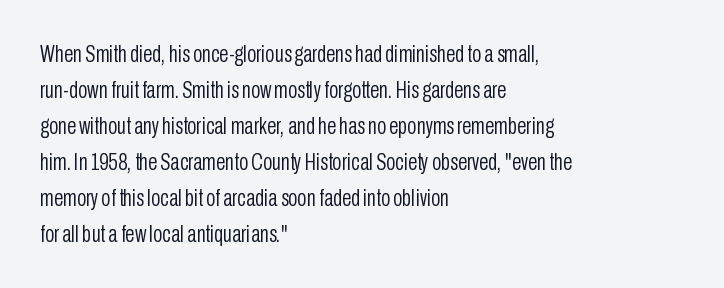
There is no visible air inserted between adjacent glyphs. The rendering anchors every line to the left-hand side. Counters stay open thanks to moderate or lighter strokes. Is there much room between lines? A standard amount, neither cramped nor airy. Type without underlining.
